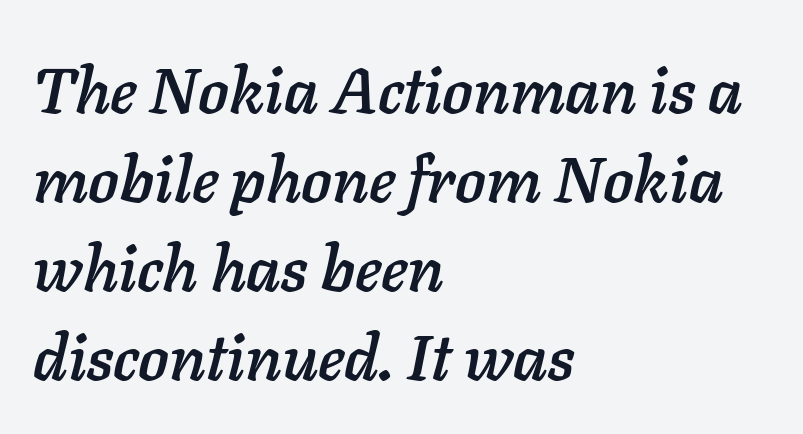
What stands out about the letter spacing? Nothing — it is the standard amount. There's an unmistakable incline to the writing here. Regular leading. Check the space under the baseline: it is left empty.
